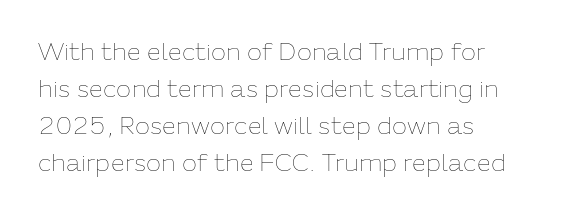
A typesetter would call this leading conventional body-copy spacing. Descender tails drop into unmarked territory. Visually the block forms a straight wall on the left and a jagged coastline on the right. Do the letters lean? They stand straight.
